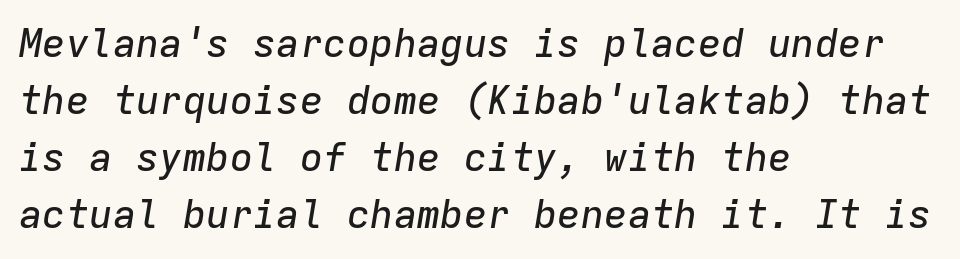
Q: Is the text italic (slanted)? A: Yes, it leans right by about 9 degrees.
Q: Is the text underlined? A: No.
Q: How is the paragraph aligned? A: Left-aligned.
Q: Is the spacing between letters normal or unusually wide? A: Normal.
Q: Is the spacing between lines tight, normal or loose? A: Normal.
Q: Width (condensed, normal, or wide)? A: Normal.
Q: Stroke contrast? A: Low.
Q: x-height? A: Medium.
Q: Monospaced? A: Yes.
